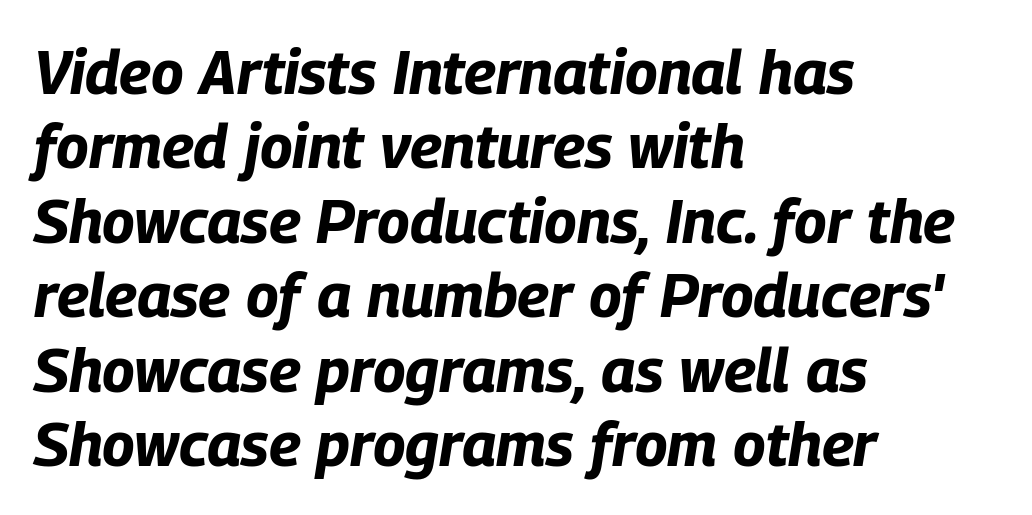
Q: Is the text bold? A: Yes.
Q: Is the text italic (slanted)? A: Yes, it leans right by about 9 degrees.
Q: Is the text underlined? A: No.
Q: How is the paragraph aligned? A: Left-aligned.
Q: Is the spacing between letters normal or unusually wide? A: Normal.
Q: Width (condensed, normal, or wide)? A: Condensed.
Q: Stroke contrast? A: Low.
Q: x-height? A: Large.
Q: Monospaced? A: No.
